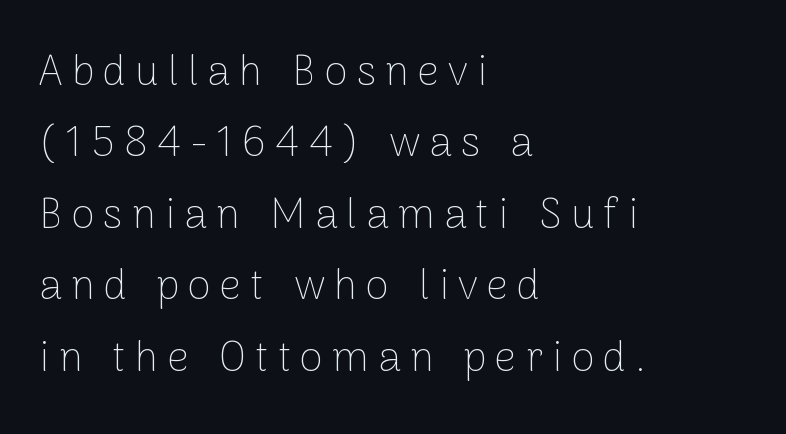
{"serif": "no", "italic": "no", "bold": "no", "weight": "thin", "width": "normal", "stroke_contrast": "low", "x_height": "medium", "monospaced": "no", "underline": "no", "align": "left", "line_spacing": "normal", "line_spacing_ratio": 1.7, "letter_spacing": "wide", "letter_spacing_em": 0.22, "glyph_px": 42}
